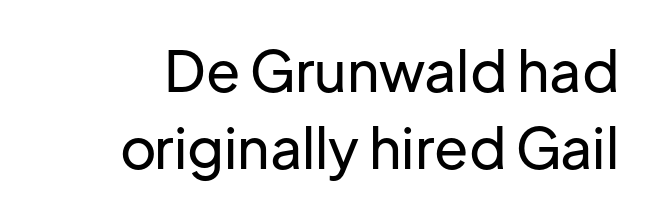
Q: Is the text italic (slanted)? A: No, it is upright.
Q: Is the typeface a serif or a sans-serif typeface? A: Sans-serif.
Q: Is the text underlined? A: No.
Q: Is the spacing between letters normal or unusually wide? A: Normal.
Q: Is the spacing between lines tight, normal or loose? A: Normal.
Q: Width (condensed, normal, or wide)? A: Normal.
Q: Stroke contrast? A: Low.
Q: x-height? A: Medium.
Q: Monospaced? A: No.
